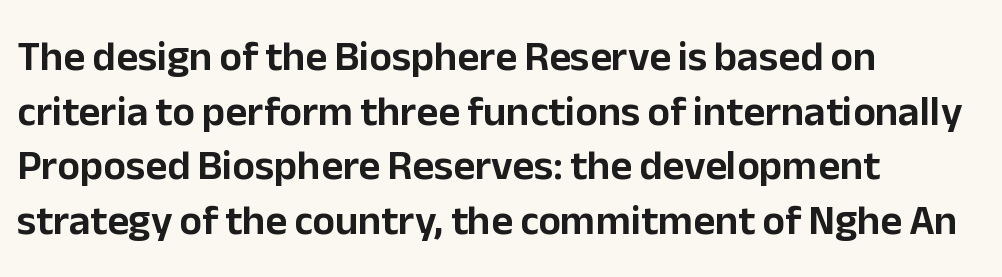
The words here are not underlined. Varying glyph widths throughout — classic text-font behaviour. Serifs: no, the terminals of the letterforms are clean. The lines sit at an ordinary, default distance from one another. Each line starts at the same left margin while the right side varies.
